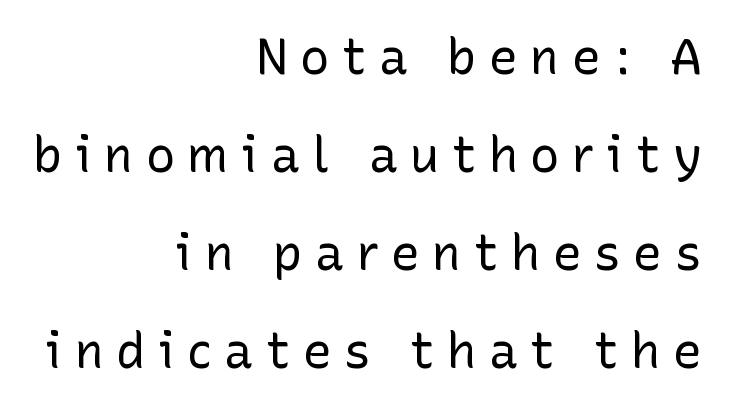
{"serif": "no", "italic": "no", "bold": "no", "weight": "regular", "width": "normal", "stroke_contrast": "low", "x_height": "medium", "monospaced": "no", "underline": "no", "align": "right", "line_spacing": "loose", "line_spacing_ratio": 2.0, "letter_spacing": "wide", "letter_spacing_em": 0.25, "glyph_px": 49}
